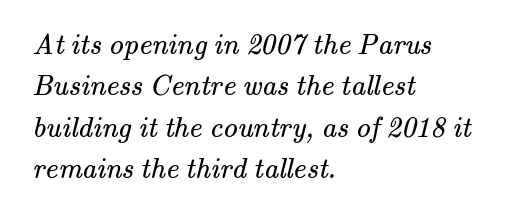
Q: Is the text bold? A: No.
Q: Is the typeface a serif or a sans-serif typeface? A: Serif.
Q: Is the text underlined? A: No.
Q: How is the paragraph aligned? A: Left-aligned.
Q: Is the spacing between letters normal or unusually wide? A: Normal.
Q: Is the spacing between lines tight, normal or loose? A: Normal.
Q: Width (condensed, normal, or wide)? A: Normal.
Q: Stroke contrast? A: Medium.
Q: x-height? A: Small.
Q: Monospaced? A: No.
